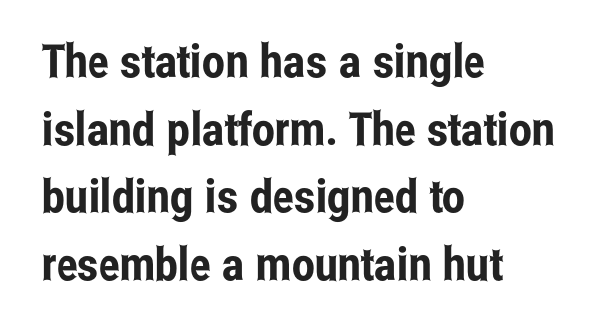
{"serif": "no", "italic": "no", "width": "condensed", "stroke_contrast": "low", "x_height": "medium", "monospaced": "no", "underline": "no", "align": "left", "line_spacing": "normal", "line_spacing_ratio": 1.47, "letter_spacing": "normal", "letter_spacing_em": 0.0, "glyph_px": 46}
